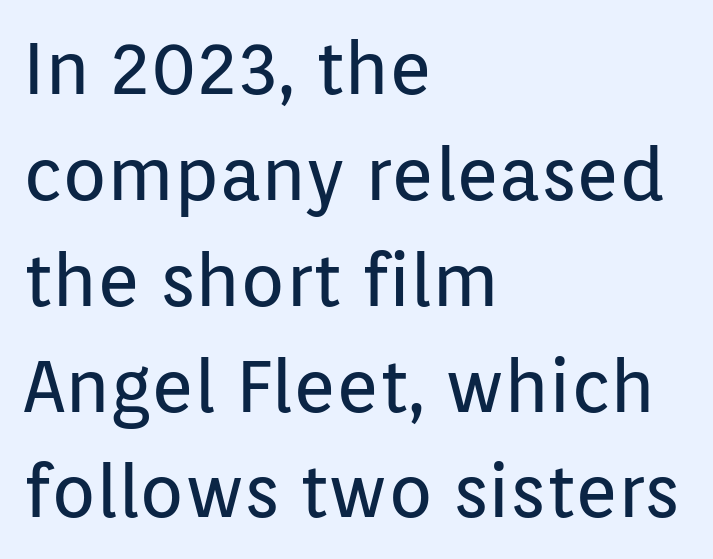
Q: Is the text bold? A: No.
Q: Is the text italic (slanted)? A: No, it is upright.
Q: Is the typeface a serif or a sans-serif typeface? A: Sans-serif.
Q: Is the text underlined? A: No.
Q: How is the paragraph aligned? A: Left-aligned.
Q: Is the spacing between letters normal or unusually wide? A: Normal.
Q: Is the spacing between lines tight, normal or loose? A: Normal.
Q: Width (condensed, normal, or wide)? A: Normal.
Q: Stroke contrast? A: Low.
Q: x-height? A: Medium.
Q: Monospaced? A: No.
